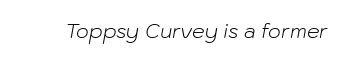
The image shows 20 px text type, italic (leaning right); set normal letter spacing, not underlined.
